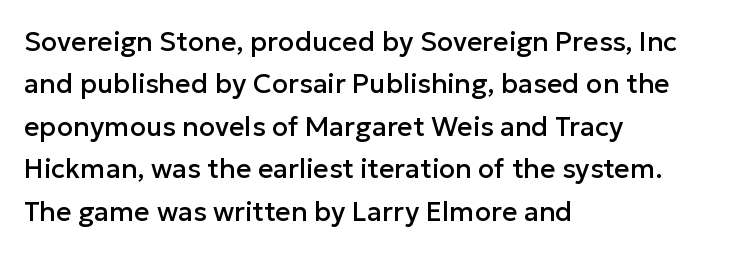
The image shows 27 px text type, upright; set left-aligned, normal line spacing (1.57x), normal letter spacing, not underlined.
